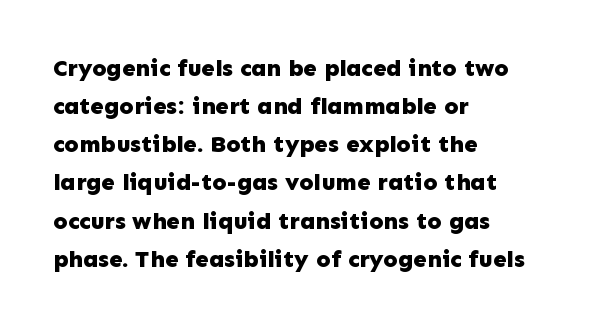
{"italic": "no", "bold": "yes", "underline": "no", "align": "left", "line_spacing": "normal", "line_spacing_ratio": 1.59, "letter_spacing": "normal", "letter_spacing_em": 0.0, "glyph_px": 24}
